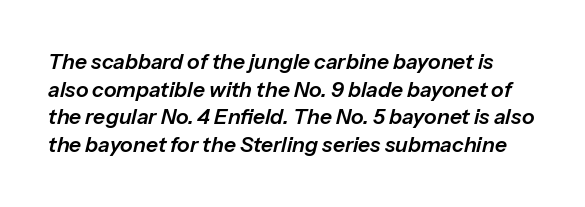
Descenders are the only things crossing below the line. Glyph-to-glyph distance matches everyday printed text. Style check: oblique. The designer left line spacing at the default.
